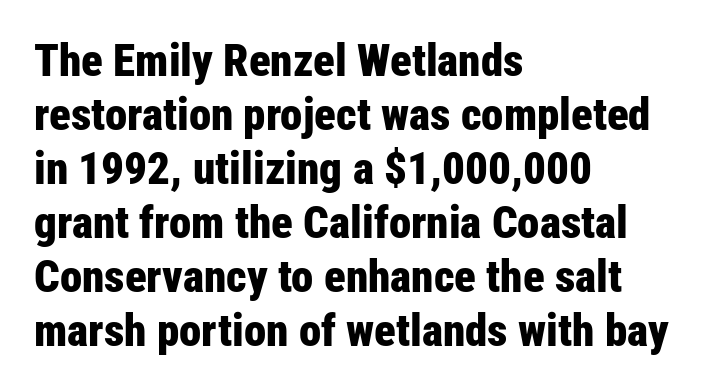
The image shows 45 px bold, condensed sans-serif type, upright; set left-aligned, line spacing 1.2x, normal letter spacing, not underlined; low stroke contrast and a medium x-height.
